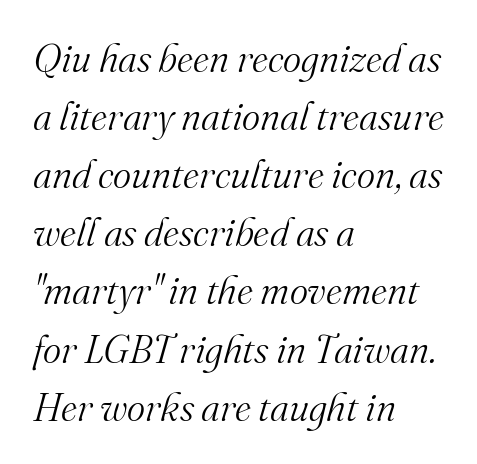
The image shows 39 px light serif type, italic (leaning right); set left-aligned, normal line spacing (1.49x), normal letter spacing, not underlined; medium stroke contrast and a small x-height.
